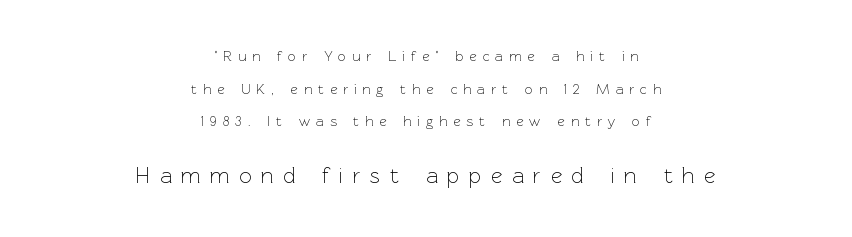
{"italic": "no", "bold": "no", "underline": "no", "align": "center", "line_spacing": "loose", "line_spacing_ratio": 2.33, "letter_spacing": "wide", "letter_spacing_em": 0.43, "larger_block": "second", "size_ratio": 1.57, "glyph_px": 22}
